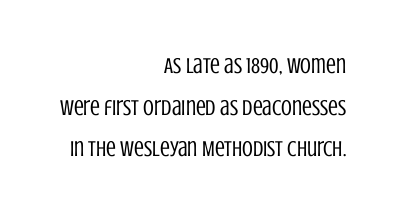
The image shows 22 px text type, upright; set right-aligned, line spacing 1.89x, normal letter spacing, not underlined.
